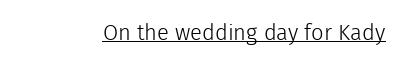
Does a line run under the words? Yes, clearly. Each word holds together tightly as a unit, with standard inter-letter gaps. When letters stand straight like this, we call the style roman or upright. Compared with a typical body face, this is equally light or lighter still.
